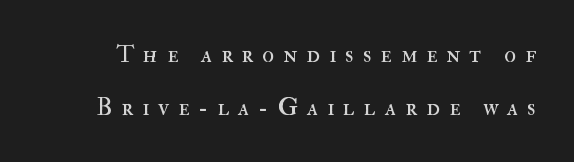
Q: Is the text bold? A: No.
Q: Is the text italic (slanted)? A: No, it is upright.
Q: Is the text underlined? A: No.
Q: Is the spacing between letters normal or unusually wide? A: Unusually wide.
Q: Is the spacing between lines tight, normal or loose? A: Loose.
